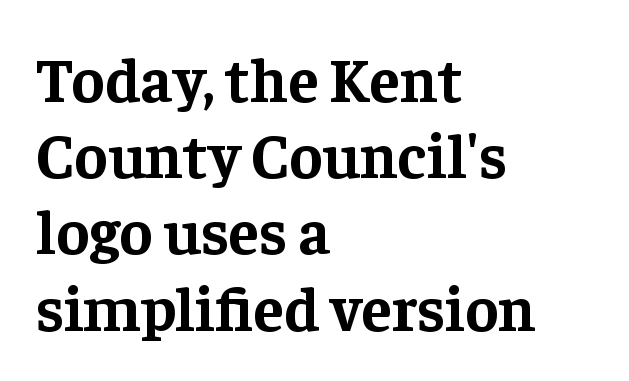
Lines of text with bare space underneath. A dark, heavy texture on the line: the type is bold. This rendering leaves character spacing at its baseline value. Does the copy run flush right? No — it runs flush left.
